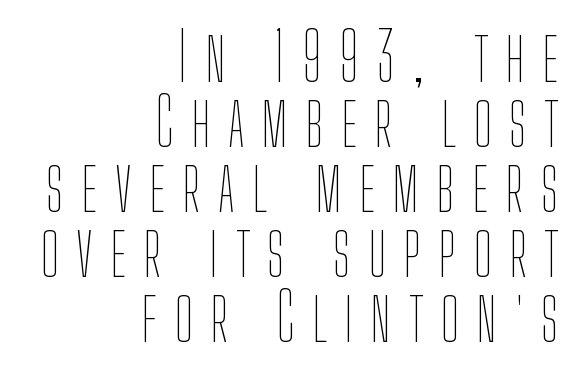
It's the straight-up-and-down kind of type. All the whitespace from short lines collects on the left. Looks like regular typesetting: each glyph gets only the width it needs. Glyph-to-glyph distance is far greater than everyday printed text. Reading down the column, the eye jumps only a short way to each next line. The area under the type is left untouched.
